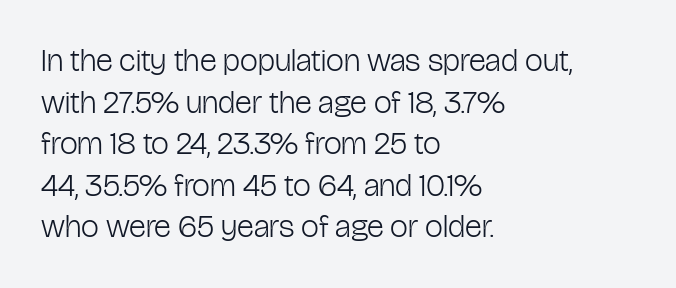
The image shows 32 px light, condensed sans-serif type, upright; set left-aligned, normal line spacing (1.3x), normal letter spacing, not underlined; low stroke contrast and a medium x-height.
